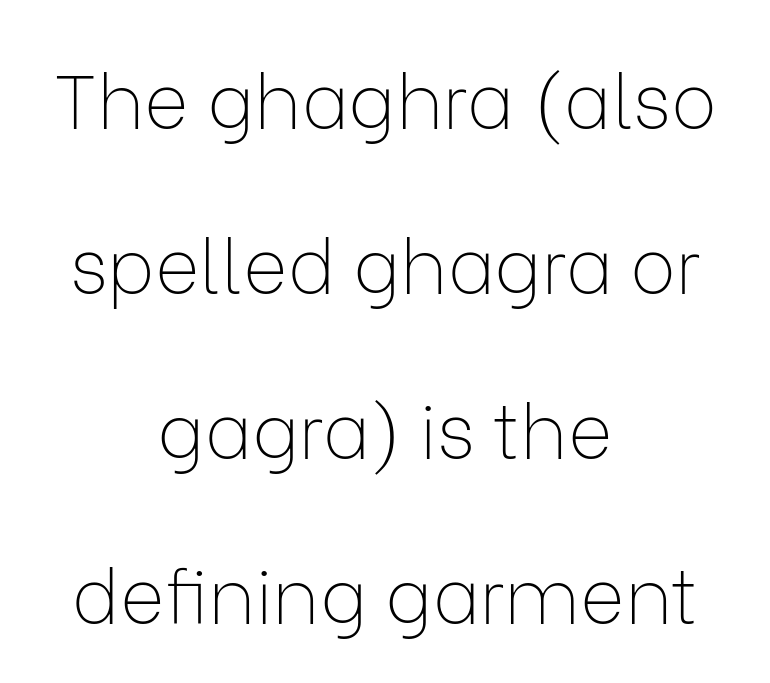
The area under the type is left untouched. The letters carry no serifs — their stems end cleanly without finishing strokes. Compared with a flush-left layout, this one balances lines on the center instead. Stems and bowls with no extra thickness — not bold.
